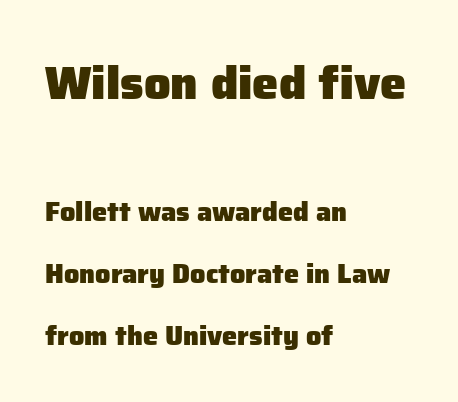
The image shows 47 px heavy sans-serif type, upright; set left-aligned, loose line spacing (2.29x), normal letter spacing, not underlined; the first (top) block is 1.74x larger; low stroke contrast and a medium x-height.
